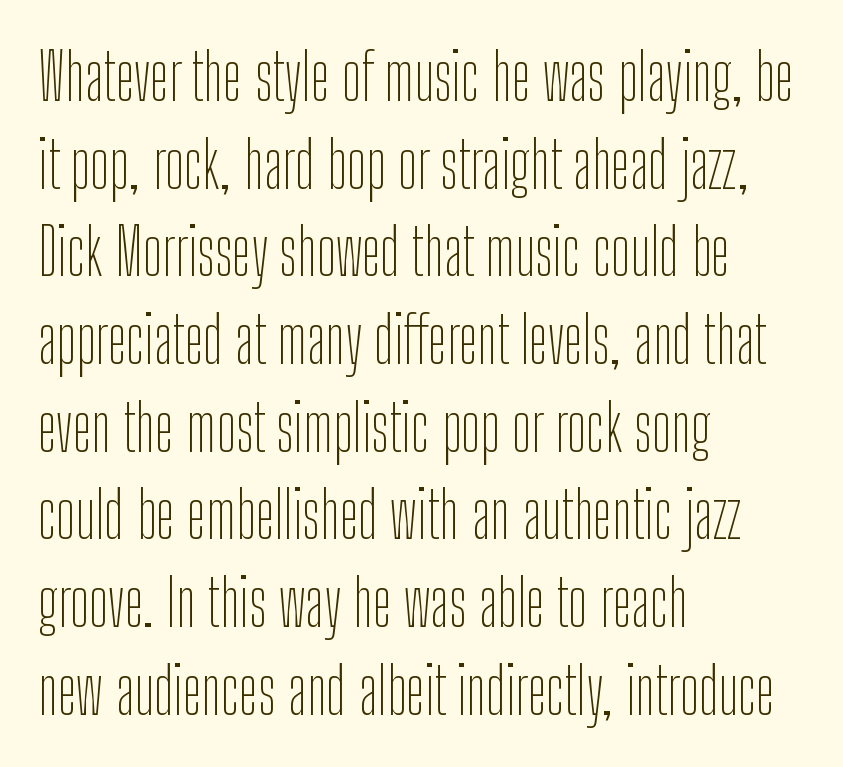
The image shows 64 px thin, condensed sans-serif type, upright; set left-aligned, normal line spacing (1.37x), normal letter spacing, not underlined; low stroke contrast and a medium x-height.
